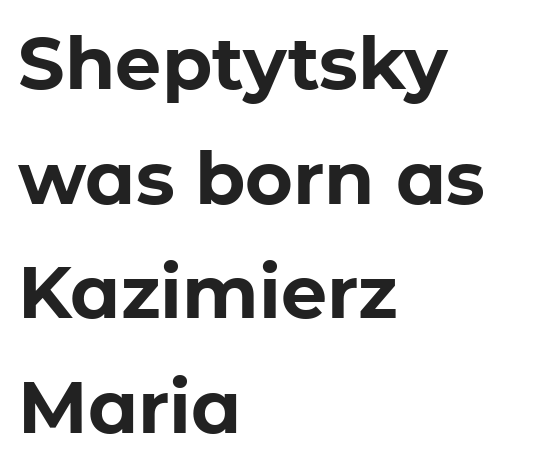
The image shows 73 px bold sans-serif type, upright; set left-aligned, normal line spacing (1.57x), normal letter spacing, not underlined; low stroke contrast and a medium x-height.
